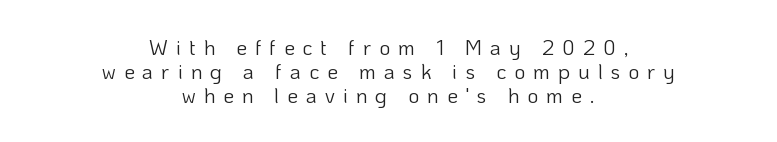
{"italic": "no", "bold": "no", "underline": "no", "align": "center", "line_spacing": "tight", "line_spacing_ratio": 1.14, "letter_spacing": "wide", "letter_spacing_em": 0.38, "glyph_px": 21}
